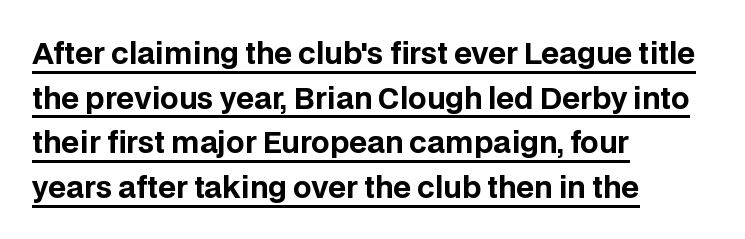
A dark, heavy texture on the line: the type is bold. Honestly, the row spacing looks completely unremarkable. The paragraph shown leans on its left margin. This sample uses plain, unmodified letter spacing. Like a heading marked for emphasis, these lines bear an underscore.
